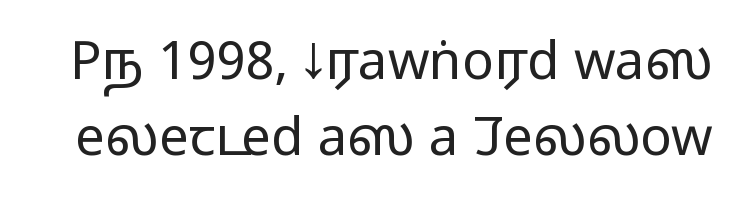
The image shows 53 px regular-weight, wide sans-serif type, upright; set normal line spacing (1.44x), normal letter spacing, not underlined; low stroke contrast and a medium x-height.
